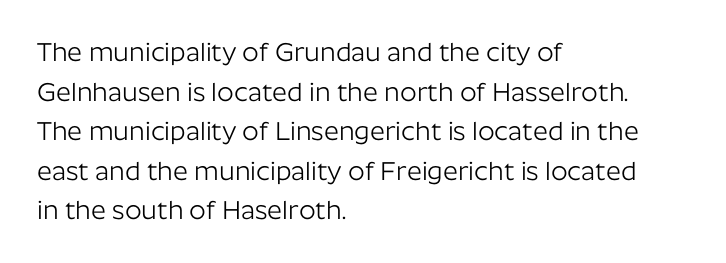
{"italic": "no", "bold": "no", "underline": "no", "align": "left", "line_spacing": "normal", "line_spacing_ratio": 1.52, "letter_spacing": "normal", "letter_spacing_em": 0.0, "glyph_px": 26}
